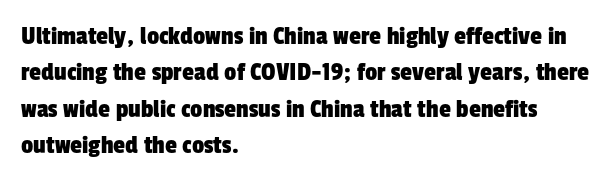
{"underline": "no", "align": "left", "line_spacing": "normal", "line_spacing_ratio": 1.35, "letter_spacing": "normal", "letter_spacing_em": 0.0, "glyph_px": 27}
